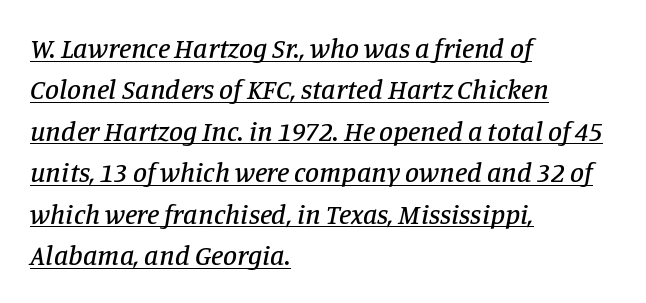
{"serif": "yes", "italic": "yes", "lean": "right", "slant_degrees": 11, "width": "normal", "stroke_contrast": "low", "x_height": "large", "monospaced": "no", "underline": "yes", "align": "left", "line_spacing": "normal", "line_spacing_ratio": 1.48, "letter_spacing": "normal", "letter_spacing_em": 0.0, "glyph_px": 28}
